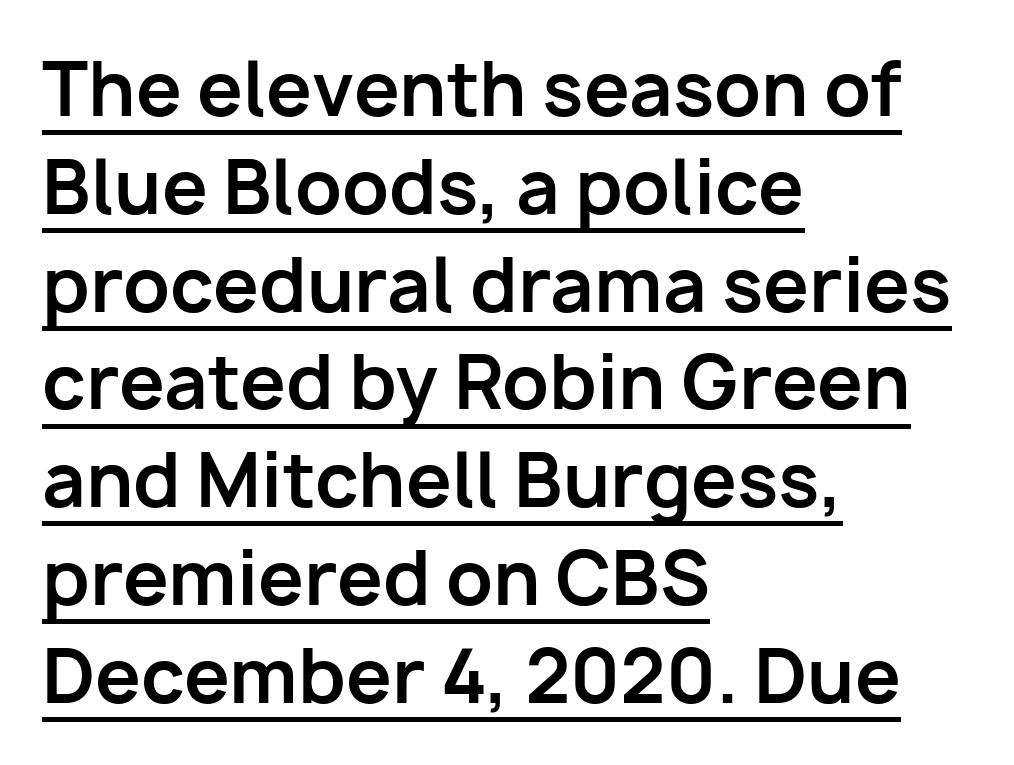
The image shows 73 px bold sans-serif type, upright; set left-aligned, normal line spacing (1.34x), normal letter spacing, underlined; low stroke contrast and a medium x-height.
